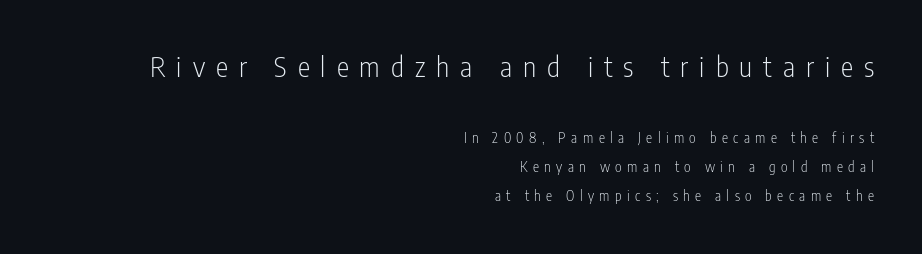
{"serif": "no", "italic": "no", "bold": "no", "weight": "light", "width": "condensed", "stroke_contrast": "low", "x_height": "medium", "monospaced": "no", "underline": "no", "align": "right", "line_spacing": "loose", "line_spacing_ratio": 2.07, "letter_spacing": "wide", "letter_spacing_em": 0.39, "larger_block": "first", "size_ratio": 2.0, "glyph_px": 28}
